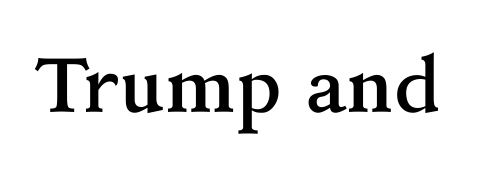
{"serif": "yes", "italic": "no", "bold": "yes", "weight": "semibold", "width": "normal", "stroke_contrast": "medium", "x_height": "medium", "monospaced": "no", "underline": "no", "letter_spacing": "normal", "letter_spacing_em": 0.0, "glyph_px": 77}
